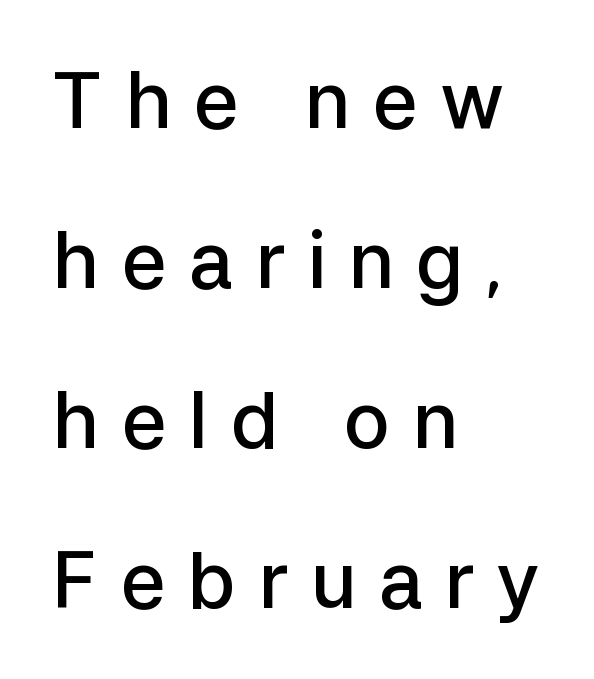
The image shows 78 px semibold sans-serif type, upright; set left-aligned, loose line spacing (2.05x), unusually wide letter spacing (+0.28 em), not underlined; low stroke contrast and a medium x-height.
